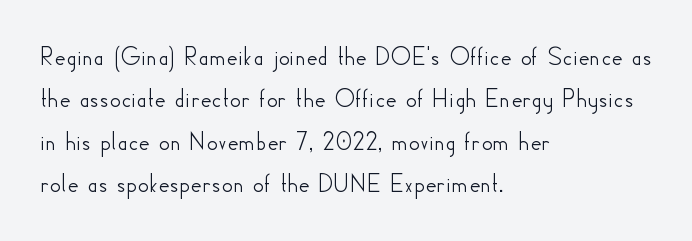
Q: Is the text italic (slanted)? A: No, it is upright.
Q: Is the text underlined? A: No.
Q: How is the paragraph aligned? A: Left-aligned.
Q: Is the spacing between letters normal or unusually wide? A: Normal.
Q: Is the spacing between lines tight, normal or loose? A: Normal.
